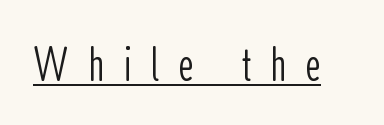
{"serif": "no", "italic": "no", "bold": "no", "weight": "light", "width": "condensed", "stroke_contrast": "low", "x_height": "medium", "monospaced": "no", "underline": "yes", "letter_spacing": "wide", "letter_spacing_em": 0.39, "glyph_px": 48}
